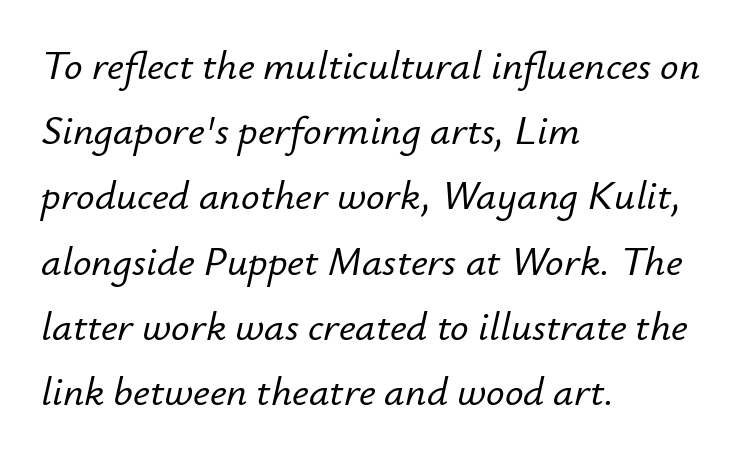
Q: Is the text italic (slanted)? A: Yes, it leans right by about 12 degrees.
Q: Is the text underlined? A: No.
Q: How is the paragraph aligned? A: Left-aligned.
Q: Is the spacing between letters normal or unusually wide? A: Normal.
Q: Is the spacing between lines tight, normal or loose? A: Normal.
Q: Width (condensed, normal, or wide)? A: Normal.
Q: Stroke contrast? A: Low.
Q: x-height? A: Small.
Q: Monospaced? A: No.
